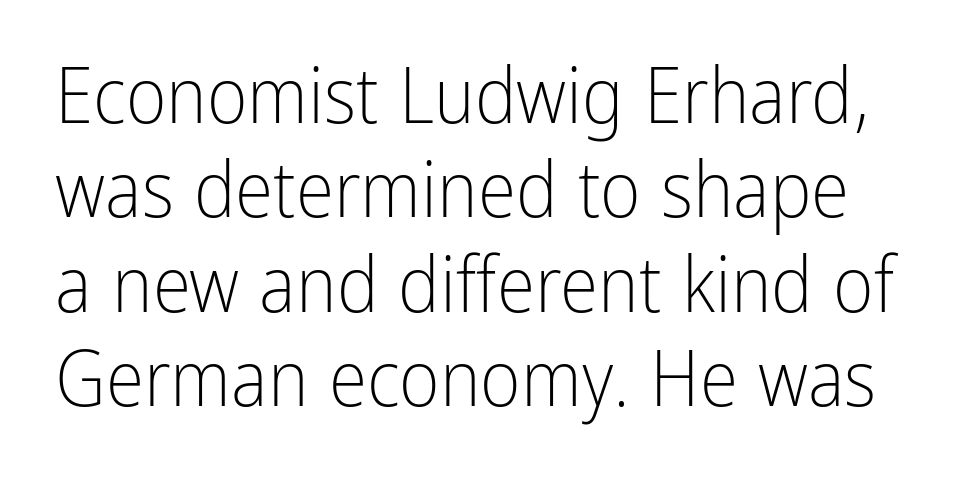
{"serif": "no", "italic": "no", "bold": "no", "weight": "light", "width": "condensed", "stroke_contrast": "low", "x_height": "medium", "monospaced": "no", "underline": "no", "line_spacing_ratio": 1.21, "letter_spacing": "normal", "letter_spacing_em": 0.0, "glyph_px": 78}
